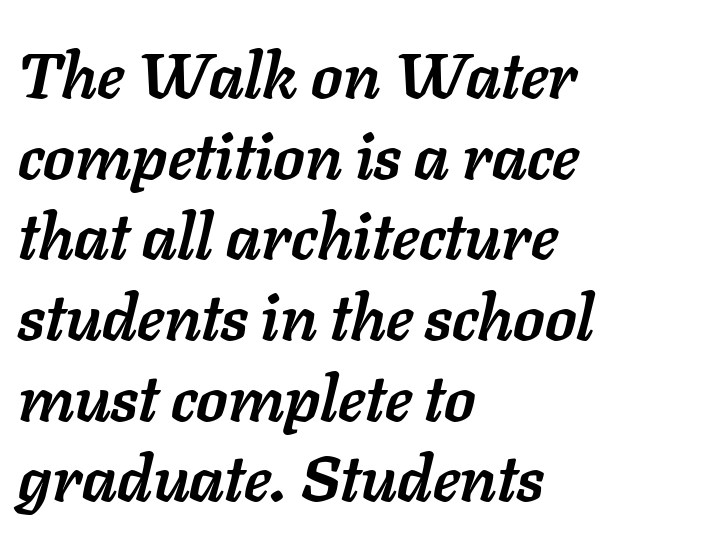
The image shows 64 px semibold type, italic (leaning right); set left-aligned, normal line spacing (1.26x), normal letter spacing, not underlined; low stroke contrast and a medium x-height.
